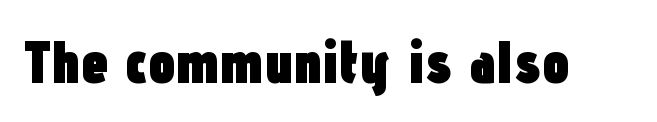
Q: Is the text bold? A: Yes.
Q: Is the text italic (slanted)? A: No, it is upright.
Q: Is the typeface a serif or a sans-serif typeface? A: Sans-serif.
Q: Is the text underlined? A: No.
Q: Is the spacing between letters normal or unusually wide? A: Normal.
Q: Width (condensed, normal, or wide)? A: Condensed.
Q: Stroke contrast? A: Low.
Q: x-height? A: Medium.
Q: Monospaced? A: No.
